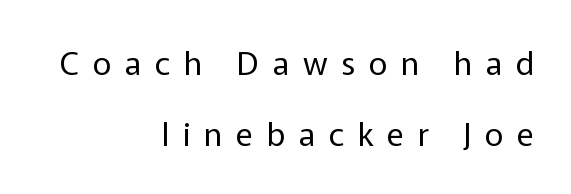
Q: Is the text bold? A: No.
Q: Is the text italic (slanted)? A: No, it is upright.
Q: Is the typeface a serif or a sans-serif typeface? A: Sans-serif.
Q: Is the text underlined? A: No.
Q: How is the paragraph aligned? A: Right-aligned.
Q: Is the spacing between letters normal or unusually wide? A: Unusually wide.
Q: Is the spacing between lines tight, normal or loose? A: Loose.
Q: Width (condensed, normal, or wide)? A: Normal.
Q: Stroke contrast? A: Low.
Q: x-height? A: Medium.
Q: Monospaced? A: No.
